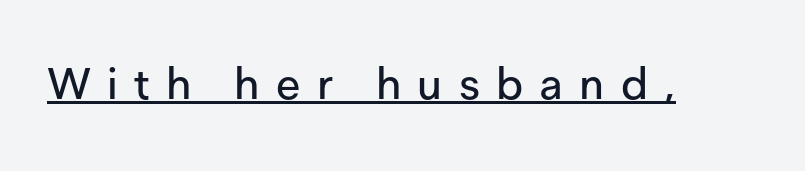
Are there feet on the stems? There aren't — it's a sans. Display-style spreading of the glyphs; the letterfit is very open. The passage shown is typed in a proportional face where columns would drift. Underlining? Definitely there. The axis of the letterforms is exactly vertical.
